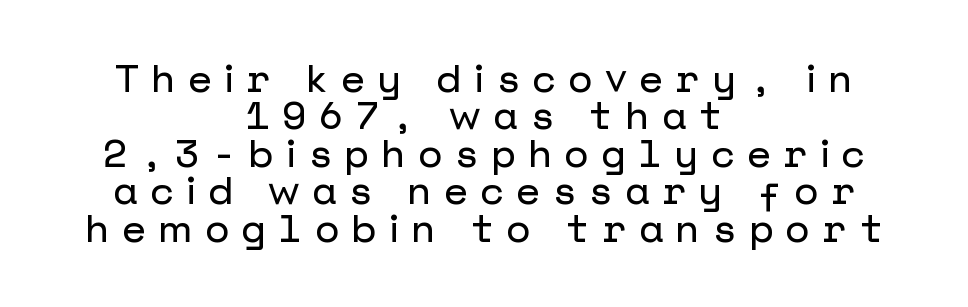
Centered paragraph, ragged on both sides. Tightly led — the rows are bunched. Words float on clear page, feet unadorned. Substantial extra tracking has been applied to these lines. Characters remain perfectly vertical along every line. The characters display no serif detailing; their extremities are plain.
